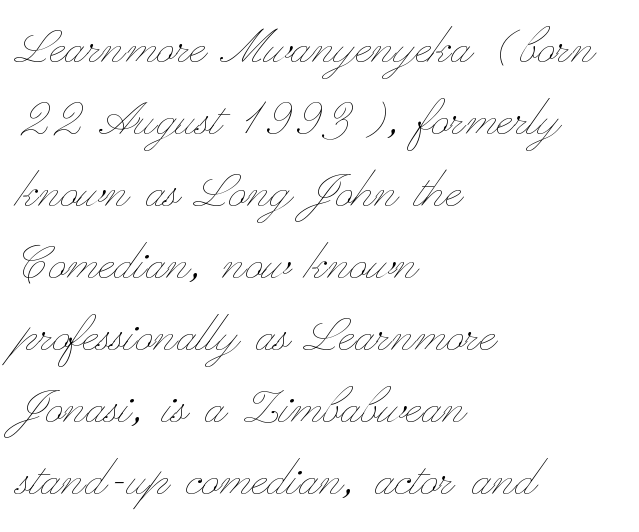
{"bold": "no", "weight": "thin", "width": "wide", "stroke_contrast": "low", "x_height": "small", "monospaced": "no", "underline": "no", "align": "left", "line_spacing_ratio": 1.22, "letter_spacing": "normal", "letter_spacing_em": 0.0, "glyph_px": 59}
